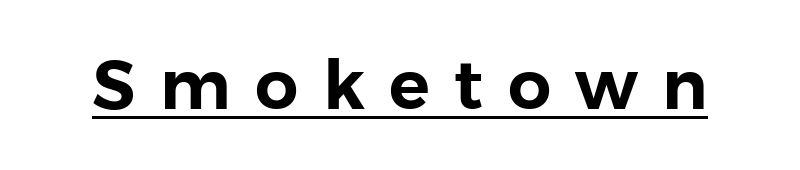
{"serif": "no", "italic": "no", "width": "normal", "stroke_contrast": "low", "x_height": "medium", "monospaced": "no", "underline": "yes", "letter_spacing": "wide", "letter_spacing_em": 0.36, "glyph_px": 68}
